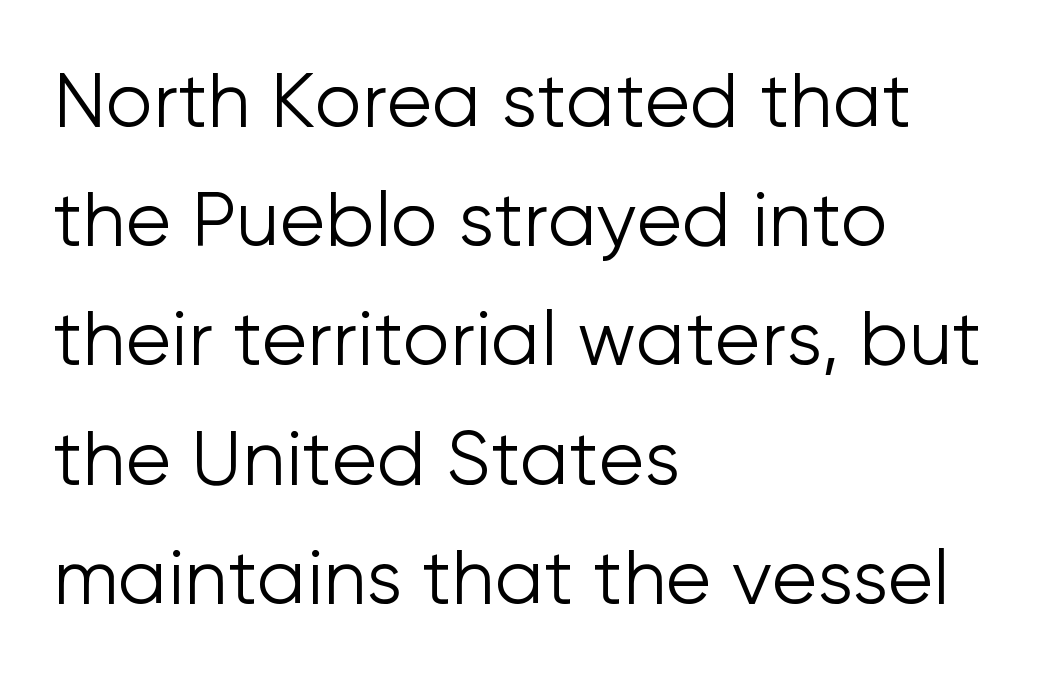
One glance says typical: line gaps are just what's usual. Students, note that the glyphs here touch the page at normal intervals. Are there feet on the stems? There aren't — it's a sans. Unmarked baselines from the first word to the last. The cut favours lightness, reaching ordinary text weight at its darkest.
